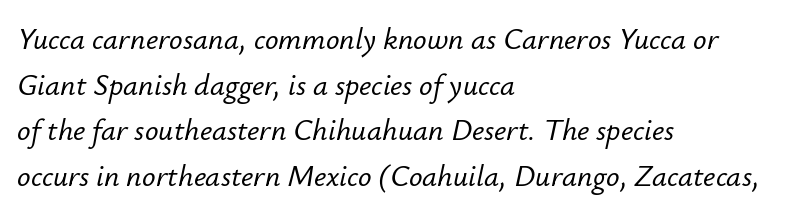
The image shows 30 px text type, italic (leaning right); set left-aligned, normal line spacing (1.52x), normal letter spacing, not underlined; low stroke contrast and a small x-height.
